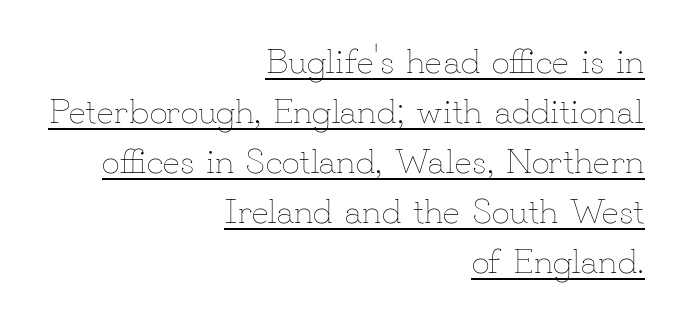
Somebody hit Ctrl+U on this one — the words are underlined. Is this a fixed-width face? No — the glyphs have proportional, varying widths. Characters remain perfectly vertical along every line. One-word summary of the alignment: right. This is not heavy type; no bold has been used. Each word holds together tightly as a unit, with standard inter-letter gaps.
